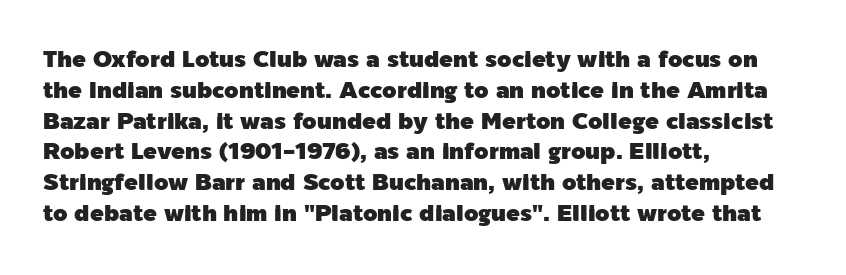
{"italic": "no", "underline": "no", "align": "left", "line_spacing": "normal", "line_spacing_ratio": 1.34, "letter_spacing": "normal", "letter_spacing_em": 0.0, "glyph_px": 23}
